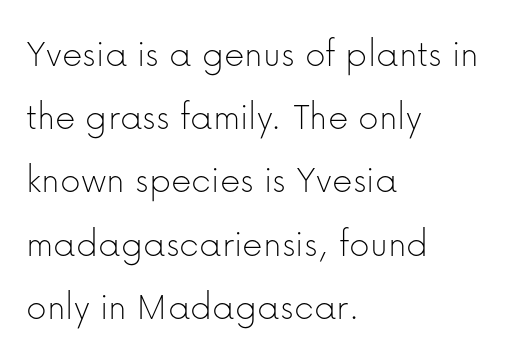
The image shows 40 px thin sans-serif type, upright; set left-aligned, normal line spacing (1.58x), normal letter spacing, not underlined; low stroke contrast and a medium x-height.
